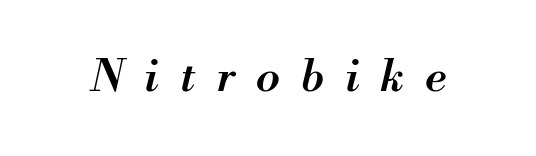
When letters slant like this, we call the style italic. Set as a demibold, roughly 600 on the weight scale. Honestly, the letter spacing is so wide it's the main thing you notice. Here the designer chose a conventional face with non-uniform glyph widths.
